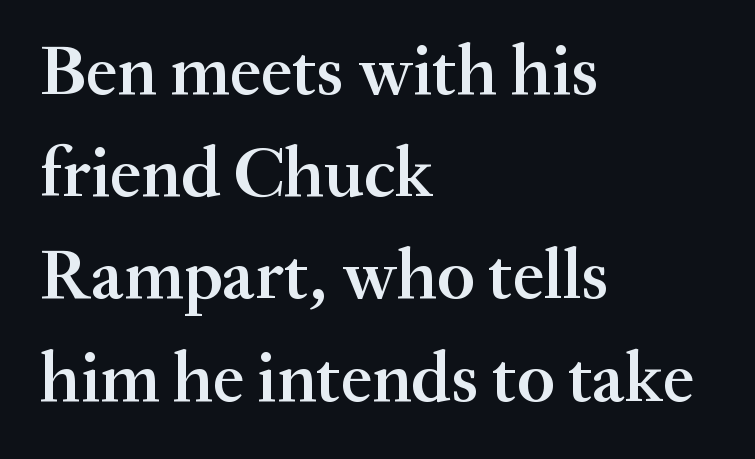
{"serif": "yes", "italic": "no", "bold": "semi", "weight": "semibold", "width": "normal", "stroke_contrast": "medium", "x_height": "small", "monospaced": "no", "underline": "no", "align": "left", "line_spacing": "normal", "line_spacing_ratio": 1.44, "letter_spacing": "normal", "letter_spacing_em": 0.0, "glyph_px": 71}
